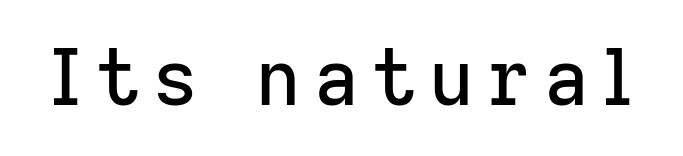
The image shows 77 px sans-serif type, upright; set not underlined; low stroke contrast and a medium x-height.
